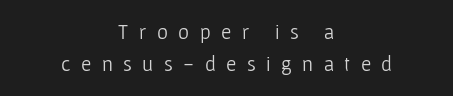
{"italic": "no", "bold": "no", "underline": "no", "align": "center", "line_spacing": "normal", "line_spacing_ratio": 1.53, "letter_spacing": "wide", "letter_spacing_em": 0.5, "glyph_px": 21}
